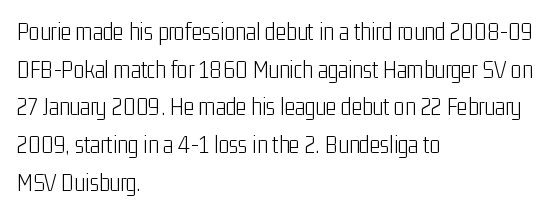
{"italic": "no", "bold": "no", "underline": "no", "align": "left", "line_spacing": "normal", "line_spacing_ratio": 1.51, "letter_spacing": "normal", "letter_spacing_em": 0.0, "glyph_px": 25}
